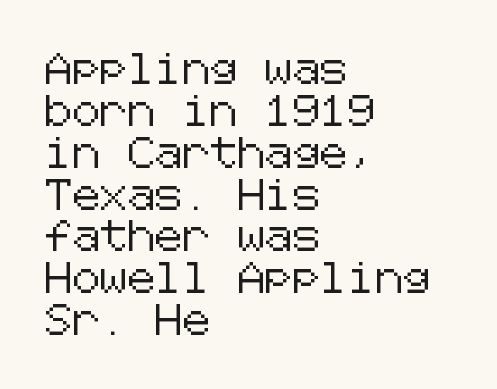
The image shows 31 px sans-serif type, upright; set left-aligned, normal line spacing (1.35x), normal letter spacing, not underlined; low stroke contrast and a medium x-height.
